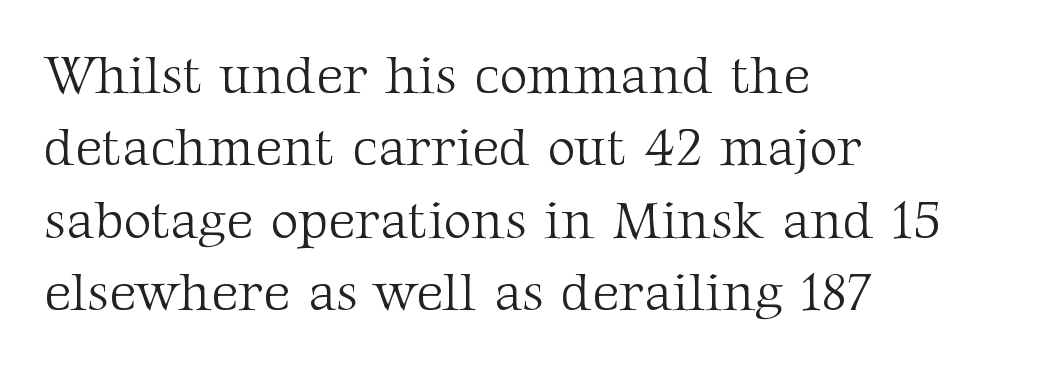
{"serif": "yes", "italic": "no", "bold": "no", "weight": "light", "width": "normal", "stroke_contrast": "medium", "x_height": "medium", "monospaced": "no", "underline": "no", "align": "left", "line_spacing": "normal", "line_spacing_ratio": 1.34, "letter_spacing": "normal", "letter_spacing_em": 0.0, "glyph_px": 54}
